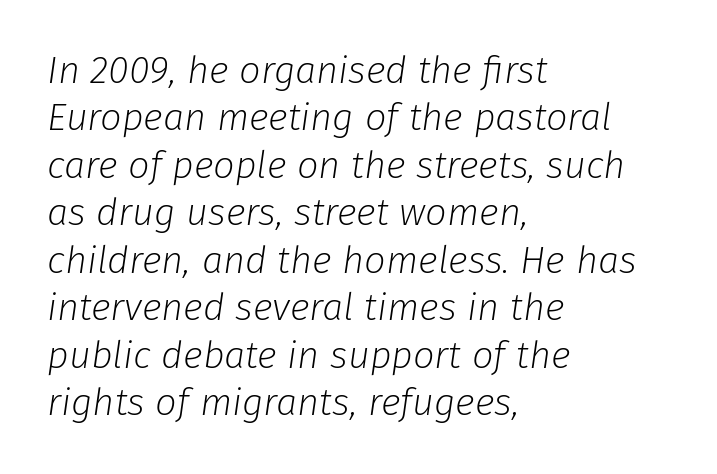
Q: Is the text bold? A: No.
Q: Is the text italic (slanted)? A: Yes, it leans right by about 8 degrees.
Q: Is the text underlined? A: No.
Q: How is the paragraph aligned? A: Left-aligned.
Q: Is the spacing between letters normal or unusually wide? A: Normal.
Q: Is the spacing between lines tight, normal or loose? A: Normal.
Q: Width (condensed, normal, or wide)? A: Normal.
Q: Stroke contrast? A: Low.
Q: x-height? A: Medium.
Q: Monospaced? A: No.
